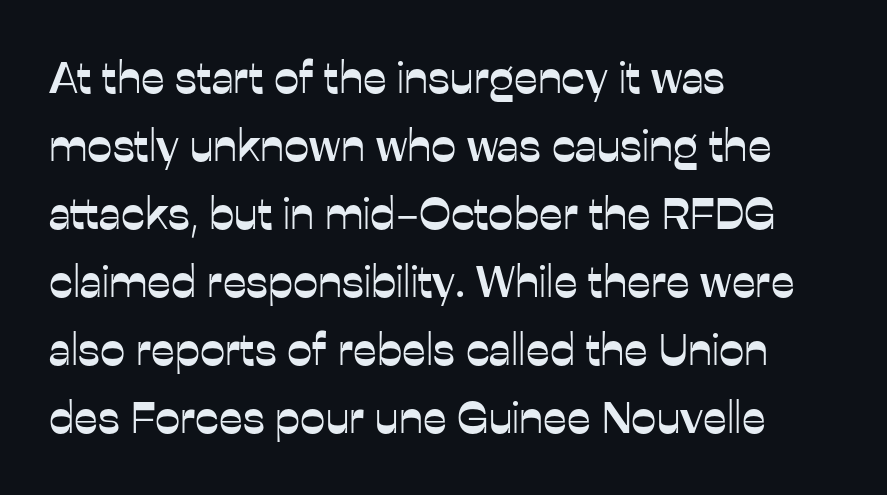
{"serif": "no", "italic": "no", "width": "normal", "stroke_contrast": "low", "x_height": "medium", "monospaced": "no", "underline": "no", "align": "left", "line_spacing": "normal", "line_spacing_ratio": 1.51, "letter_spacing": "normal", "letter_spacing_em": 0.0, "glyph_px": 45}
